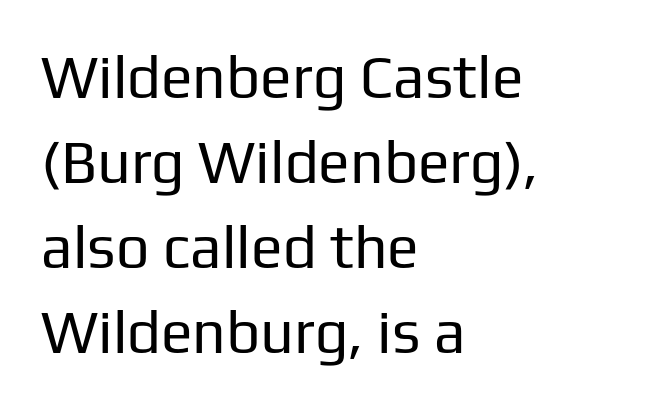
{"serif": "no", "italic": "no", "bold": "no", "weight": "regular", "width": "normal", "stroke_contrast": "low", "x_height": "medium", "monospaced": "no", "underline": "no", "align": "left", "line_spacing": "normal", "line_spacing_ratio": 1.44, "letter_spacing": "normal", "letter_spacing_em": 0.0, "glyph_px": 59}
